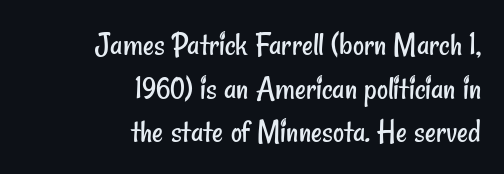
Underlining? Definitely not there. Compared with typical paragraphs, the rows here are spaced about the same. Looks like regular typesetting: each glyph gets only the width it needs. Glyph-to-glyph distance matches everyday printed text. No heavy texture on the line: the type isn't bold.
